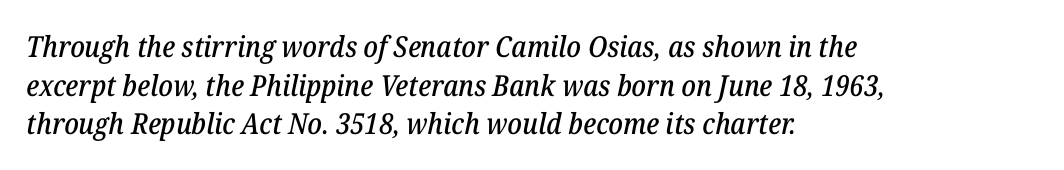
The image shows 29 px serif type, italic (leaning right); set left-aligned, normal line spacing (1.33x), normal letter spacing, not underlined; low stroke contrast and a medium x-height.
